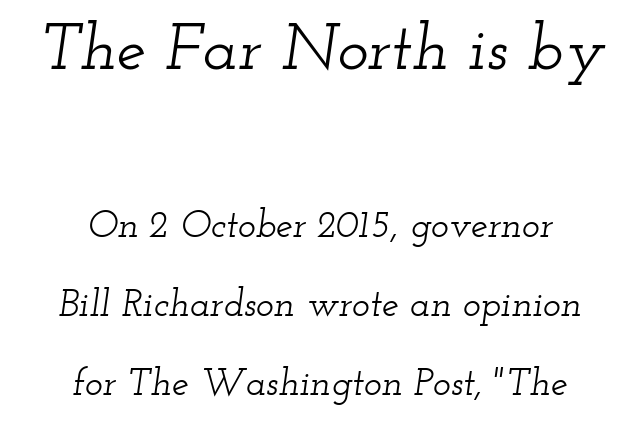
The letterforms sit shoulder to shoulder at normal distance. The typesetter chose a symmetrical, centered arrangement here. The whole block is typeset with a tilt. You could not count columns in this text — the font is proportionally spaced. These lines stand farther apart than default settings would place them.
